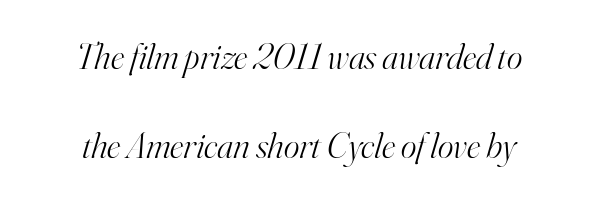
The image shows 37 px light serif type, italic (leaning right); set centered, loose line spacing (2.41x), normal letter spacing, not underlined; high stroke contrast and a small x-height.
